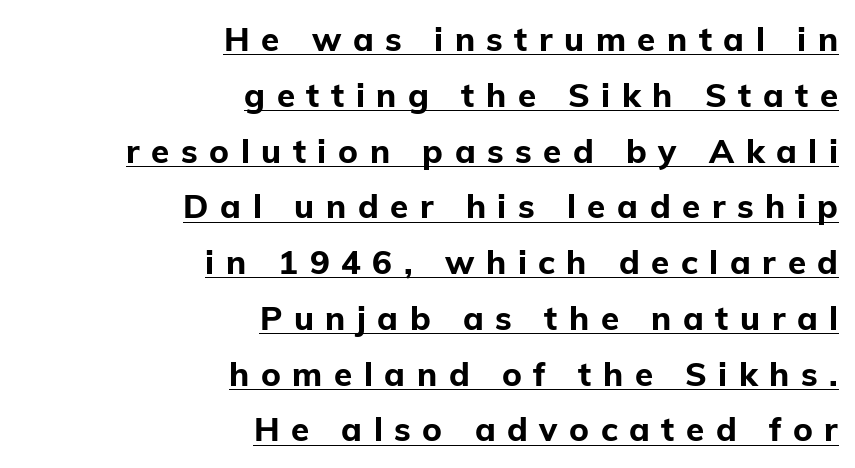
{"serif": "no", "italic": "no", "bold": "yes", "weight": "bold", "width": "normal", "stroke_contrast": "low", "x_height": "medium", "monospaced": "no", "underline": "yes", "align": "right", "line_spacing": "normal", "line_spacing_ratio": 1.69, "letter_spacing": "wide", "letter_spacing_em": 0.35, "glyph_px": 33}
